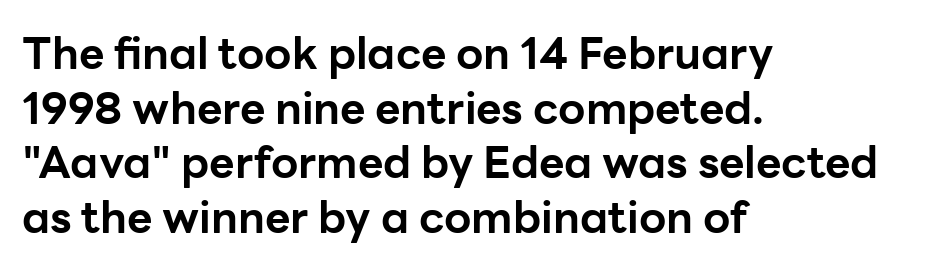
The image shows 44 px bold sans-serif type, upright; set left-aligned, line spacing 1.24x, normal letter spacing, not underlined; low stroke contrast and a medium x-height.
